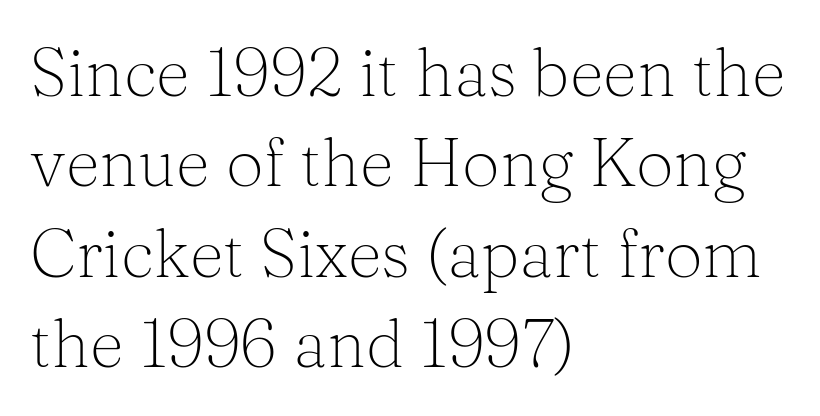
{"serif": "yes", "italic": "no", "bold": "no", "weight": "light", "width": "normal", "stroke_contrast": "medium", "x_height": "medium", "monospaced": "no", "underline": "no", "align": "left", "line_spacing": "normal", "line_spacing_ratio": 1.35, "letter_spacing": "normal", "letter_spacing_em": 0.0, "glyph_px": 67}
